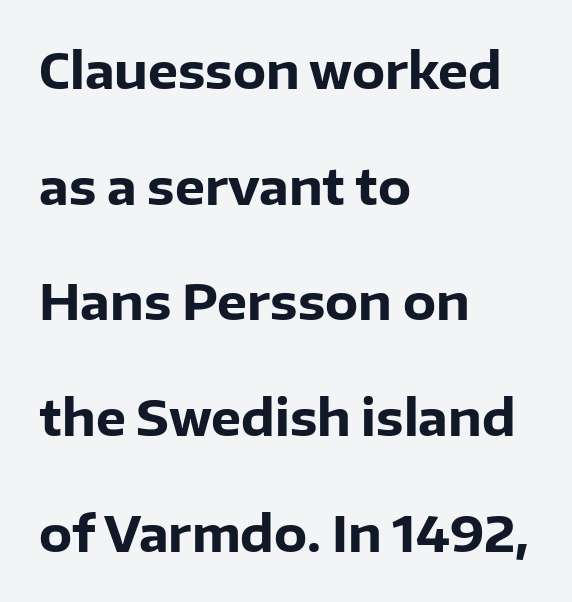
{"serif": "no", "italic": "no", "bold": "yes", "weight": "heavy", "width": "normal", "stroke_contrast": "low", "x_height": "medium", "monospaced": "no", "underline": "no", "align": "left", "line_spacing": "loose", "line_spacing_ratio": 2.41, "letter_spacing": "normal", "letter_spacing_em": 0.0, "glyph_px": 48}
